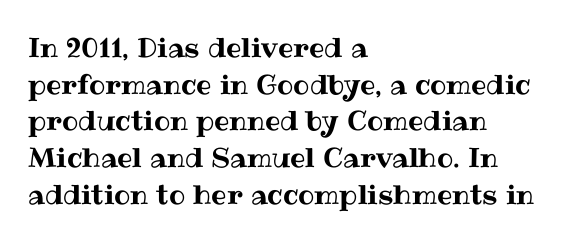
Alignment: flush left. The lettering stays uniformly vertical, giving the passage a roman look. The block of text has a typical density, with ordinary space between rows. Beneath every word, the page is bare. Compared with typical body copy, the letter spacing here is the same.
